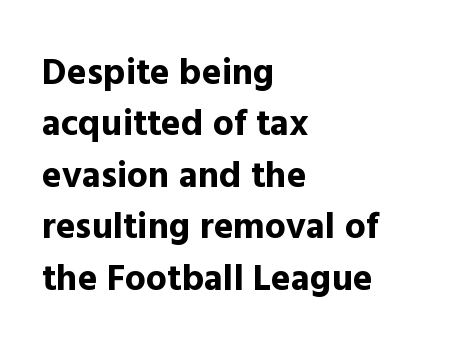
The image shows 37 px bold sans-serif type, upright; set left-aligned, normal line spacing (1.39x), normal letter spacing, not underlined; a medium x-height.
